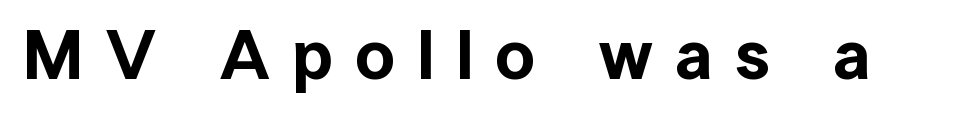
Unlike italic type, these characters show no tilt at all. These lines are composed in type without serifs. Think of a printed novel: that variable character pitch is what you see here. Each row of text sits above clean, open space. Glyph-to-glyph distance is far greater than everyday printed text.
